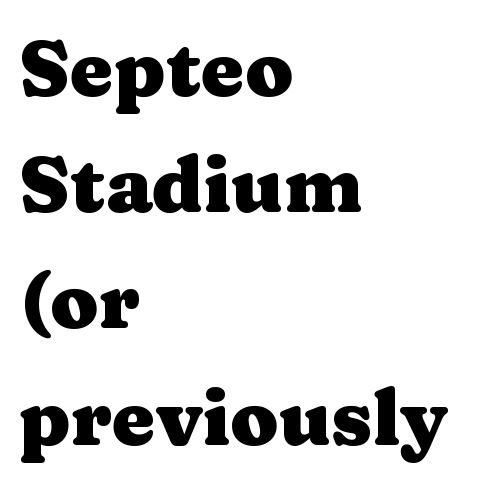
Q: Is the text bold? A: Yes.
Q: Is the text italic (slanted)? A: No, it is upright.
Q: Is the typeface a serif or a sans-serif typeface? A: Serif.
Q: Is the text underlined? A: No.
Q: How is the paragraph aligned? A: Left-aligned.
Q: Is the spacing between letters normal or unusually wide? A: Normal.
Q: Is the spacing between lines tight, normal or loose? A: Normal.
Q: Width (condensed, normal, or wide)? A: Wide.
Q: Stroke contrast? A: Medium.
Q: x-height? A: Medium.
Q: Monospaced? A: No.
